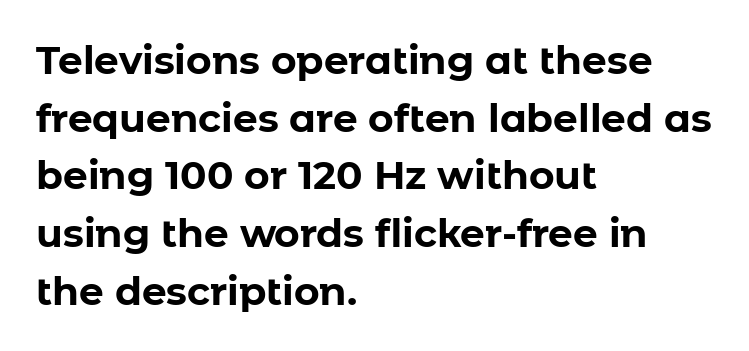
{"serif": "no", "italic": "no", "bold": "yes", "weight": "bold", "width": "normal", "stroke_contrast": "low", "x_height": "medium", "monospaced": "no", "underline": "no", "align": "left", "line_spacing": "normal", "line_spacing_ratio": 1.48, "letter_spacing": "normal", "letter_spacing_em": 0.0, "glyph_px": 39}
